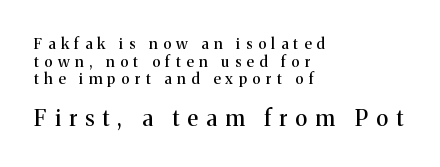
The image shows 22 px text type, upright; set left-aligned, line spacing 1.17x, unusually wide letter spacing (+0.37 em), not underlined; the second (bottom) block is 1.47x larger.
